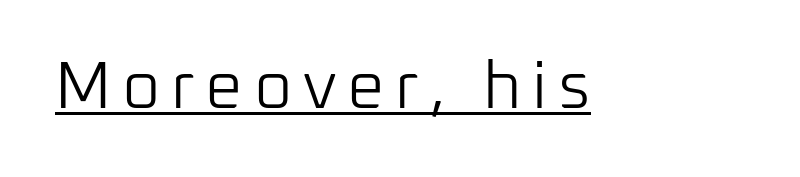
{"serif": "no", "italic": "no", "bold": "no", "weight": "light", "width": "normal", "stroke_contrast": "low", "x_height": "medium", "monospaced": "no", "underline": "yes", "glyph_px": 66}
